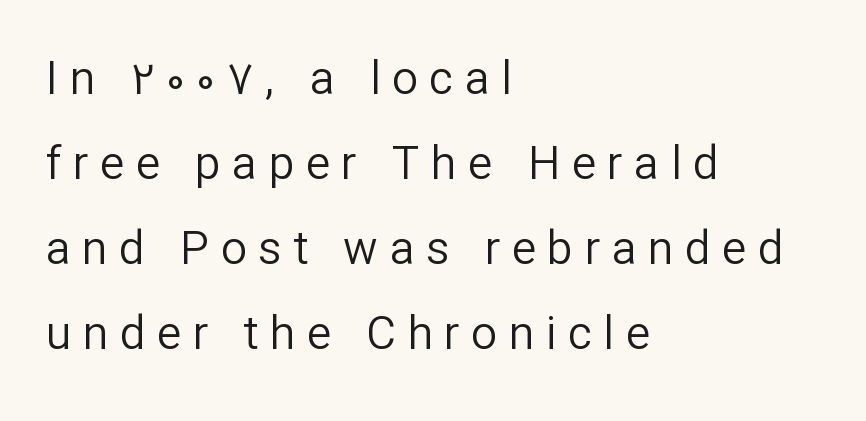
Beneath every word, the page is bare. You can tell it's not italic because the verticals are truly vertical. These lines have a slow, spaced-out rhythm from letter to letter. Reading down the block, your eye returns to a fixed left position each line. The text was rendered using a sans face with plain stroke endings. Varying glyph widths throughout — classic text-font behaviour.
